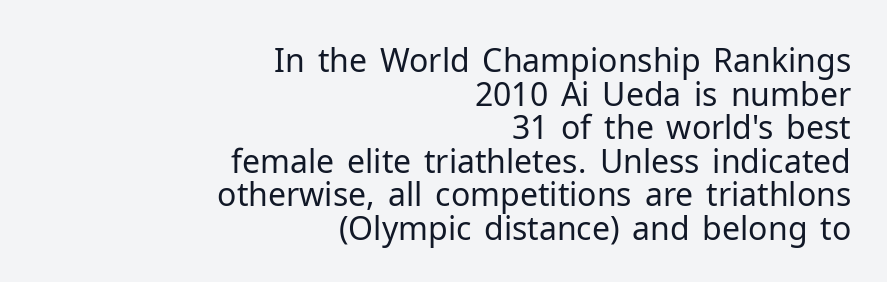
The image shows 32 px regular-weight sans-serif type, upright; set right-aligned, tight line spacing (1.05x), normal letter spacing, not underlined; low stroke contrast and a medium x-height.
